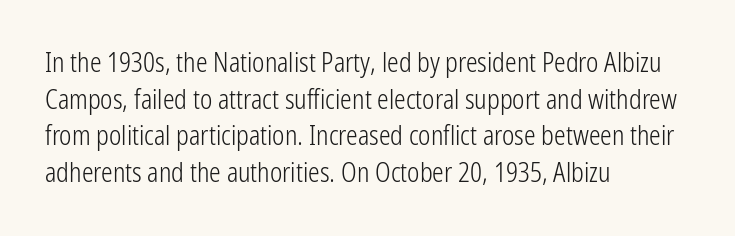
In CSS terms this would be text-align: left. The words here are not underlined. The font is comparable to plain body text, perhaps lighter. Every character sits straight up, as roman type does. The vertical gap from one line to the next is medium. Compared with typical body copy, the letter spacing here is the same.
